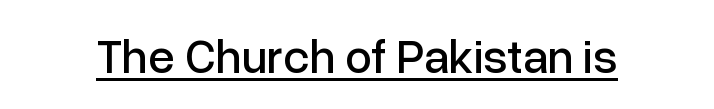
Q: Is the text italic (slanted)? A: No, it is upright.
Q: Is the typeface a serif or a sans-serif typeface? A: Sans-serif.
Q: Is the text underlined? A: Yes.
Q: Is the spacing between letters normal or unusually wide? A: Normal.
Q: Width (condensed, normal, or wide)? A: Normal.
Q: Stroke contrast? A: Low.
Q: x-height? A: Medium.
Q: Monospaced? A: No.
